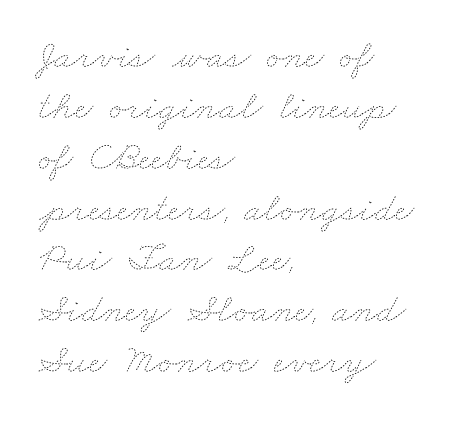
Q: Is the text bold? A: No.
Q: Is the text underlined? A: No.
Q: How is the paragraph aligned? A: Left-aligned.
Q: Is the spacing between letters normal or unusually wide? A: Normal.
Q: Width (condensed, normal, or wide)? A: Wide.
Q: Stroke contrast? A: Low.
Q: x-height? A: Small.
Q: Monospaced? A: No.
